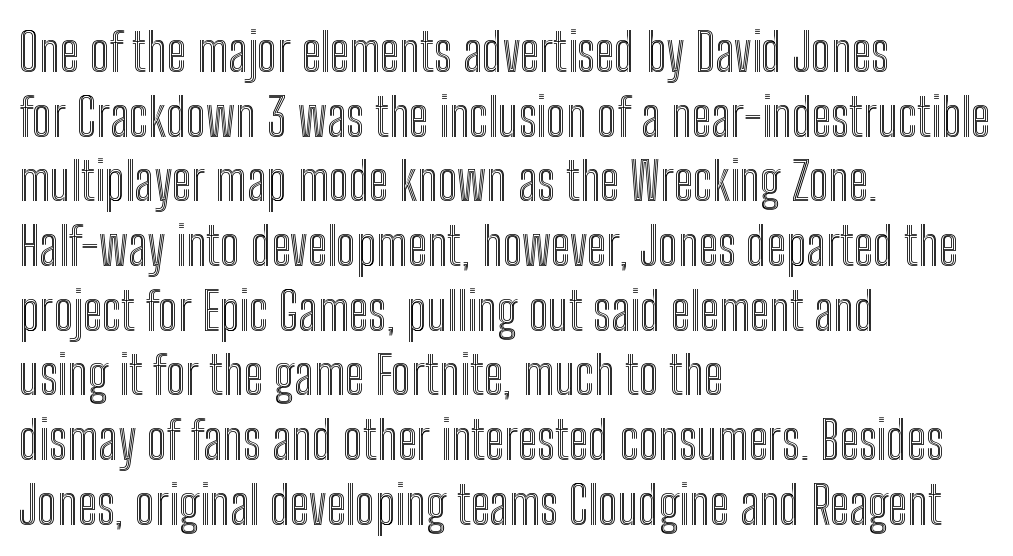
The image shows 53 px condensed type, upright; set left-aligned, line spacing 1.22x, normal letter spacing, not underlined; a medium x-height.
